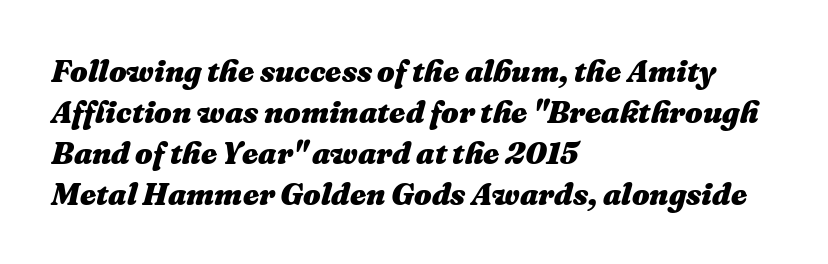
The image shows 31 px heavy type, italic (leaning right); set left-aligned, normal line spacing (1.32x), normal letter spacing, not underlined; medium stroke contrast and a medium x-height.
